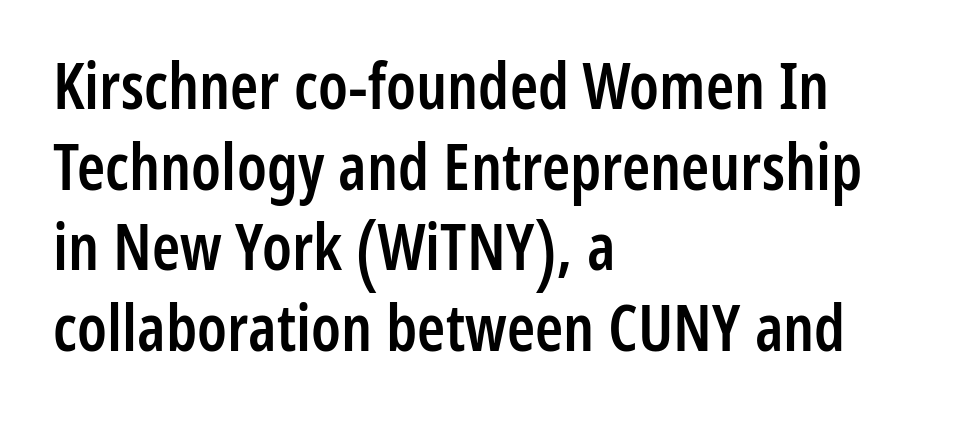
Q: Is the text bold? A: Semi-bold.
Q: Is the text italic (slanted)? A: No, it is upright.
Q: Is the typeface a serif or a sans-serif typeface? A: Sans-serif.
Q: Is the text underlined? A: No.
Q: How is the paragraph aligned? A: Left-aligned.
Q: Is the spacing between letters normal or unusually wide? A: Normal.
Q: Is the spacing between lines tight, normal or loose? A: Normal.
Q: Width (condensed, normal, or wide)? A: Condensed.
Q: Stroke contrast? A: Low.
Q: x-height? A: Medium.
Q: Monospaced? A: No.
